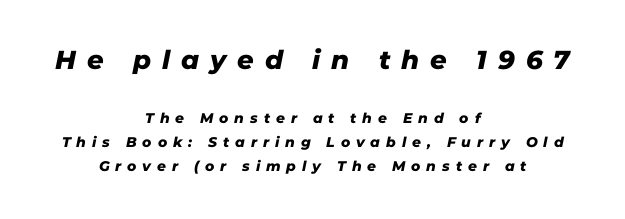
The image shows 26 px text type; set centered, line spacing 1.73x, unusually wide letter spacing (+0.42 em), not underlined; the first (top) block is 1.86x larger.
